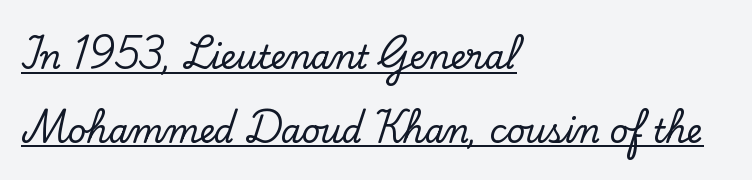
Caption: lettering with a line underneath. The typesetter chose a ragged-right arrangement here. There is no visible air inserted between adjacent glyphs. Here the designer chose a conventional face with non-uniform glyph widths. Are there feet on the stems? There are — it's a serif.
